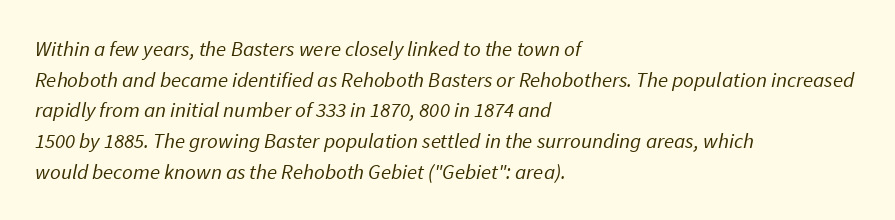
Is this a heavy cut? Hardly; it is regular or lighter. Type without underlining. Evenly set lines give the paragraph a standard silhouette. In CSS terms this would be text-align: left.
